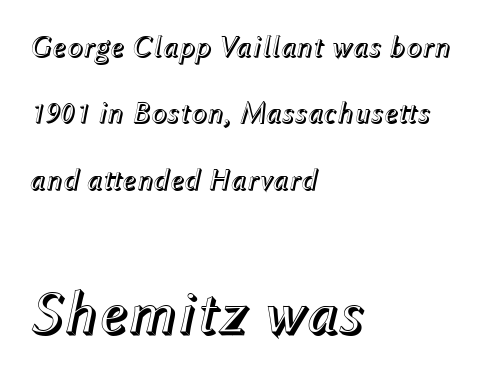
Caption: upper text group reduced, lower text group enlarged. Glance below the letters and you will spot only blank space. Left-aligned paragraph, ragged on the right. Honestly, the letter spacing is just normal — you wouldn't notice it. Reading down the column, the eye jumps a long way to each next line.
